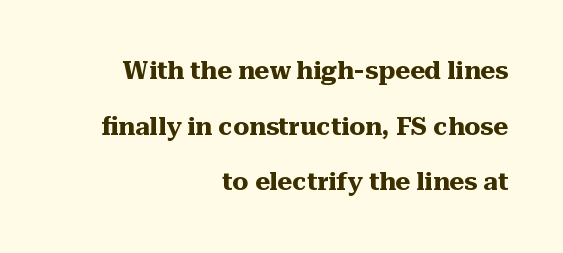
Q: Is the text bold? A: Yes.
Q: Is the text italic (slanted)? A: No, it is upright.
Q: Is the text underlined? A: No.
Q: How is the paragraph aligned? A: Right-aligned.
Q: Is the spacing between letters normal or unusually wide? A: Normal.
Q: Is the spacing between lines tight, normal or loose? A: Loose.
